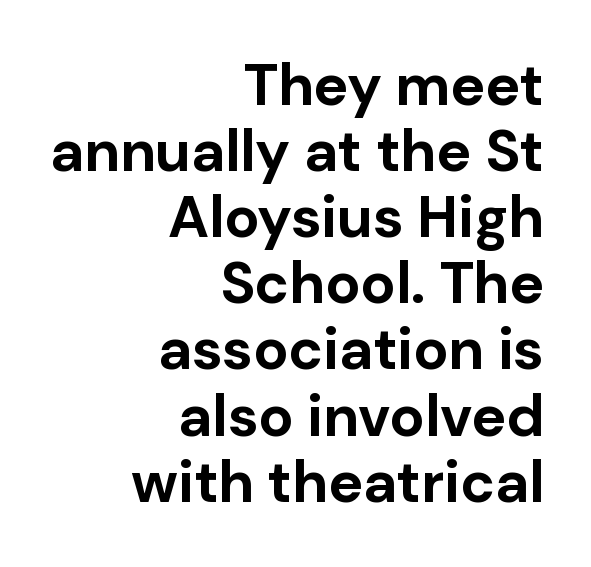
The image shows 58 px bold sans-serif type, upright; set right-aligned, tight line spacing (1.14x), normal letter spacing, not underlined; low stroke contrast and a medium x-height.
